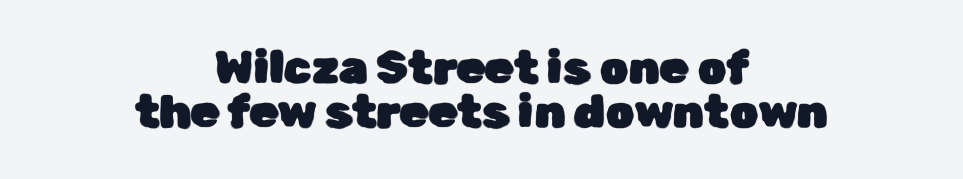
Is the letter spacing exaggerated? No — it looks like the ordinary default. Quick note: underline off. The passage shown is typeset with a sans-serif family. This sample uses an upright cut, with every glyph sitting square on the baseline. The letters advance in unequal steps, a hallmark of proportional type. The paragraph has two soft edges and a firm central axis.
